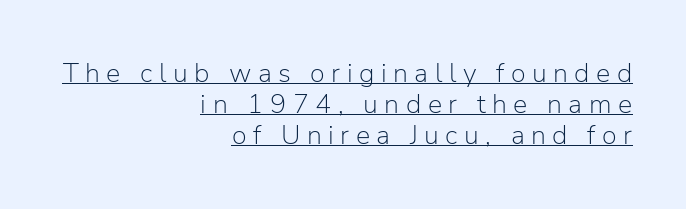
The weight would be labelled regular, book, light, or lighter still. Alignment: flush right. This sample trades vertical openness for compactness between lines. The specimen reads as upright at a glance. This is underlined copy, the kind a proofreader might mark for attention.
